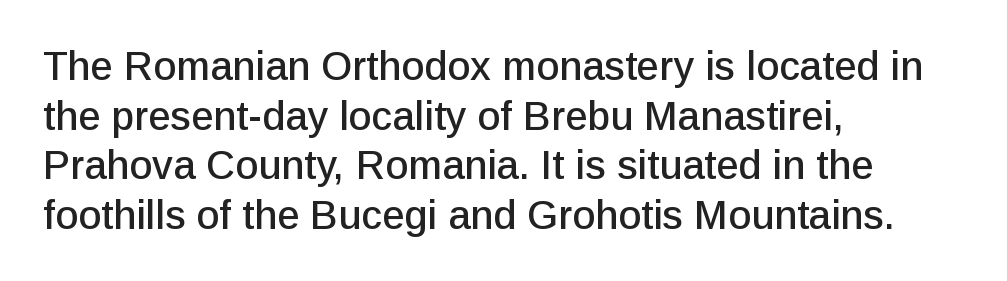
The passage shown is typed in a proportional face where columns would drift. Any mark beneath the type? The region is blank. The lines in this sample share a left origin and differ only in where they stop. Look at the bottom of the vertical strokes: they stop flat, with no serifs. Ascenders rise straight up at ninety degrees.
